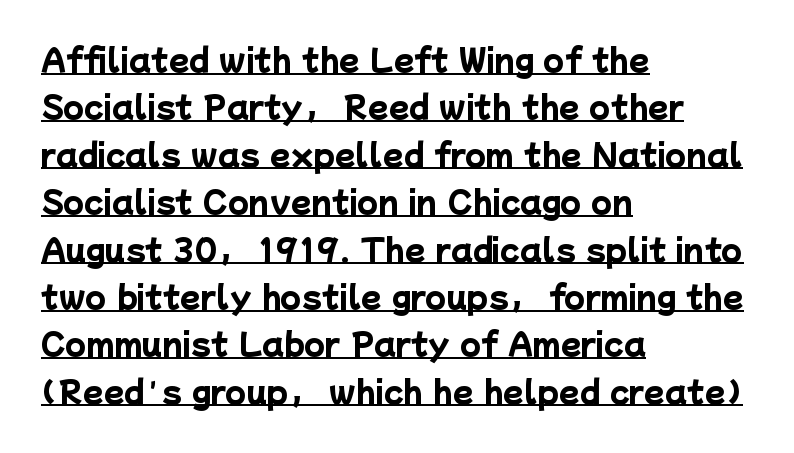
Q: Is the text bold? A: Yes.
Q: Is the typeface a serif or a sans-serif typeface? A: Sans-serif.
Q: Is the text underlined? A: Yes.
Q: How is the paragraph aligned? A: Left-aligned.
Q: Is the spacing between letters normal or unusually wide? A: Normal.
Q: Is the spacing between lines tight, normal or loose? A: Normal.
Q: Width (condensed, normal, or wide)? A: Normal.
Q: Stroke contrast? A: Low.
Q: x-height? A: Medium.
Q: Monospaced? A: No.
